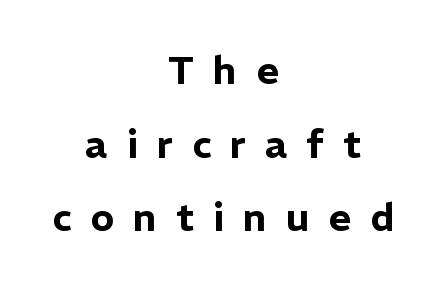
{"serif": "no", "italic": "no", "width": "normal", "stroke_contrast": "low", "x_height": "medium", "monospaced": "no", "underline": "no", "align": "center", "line_spacing_ratio": 1.89, "letter_spacing": "wide", "letter_spacing_em": 0.49, "glyph_px": 39}
